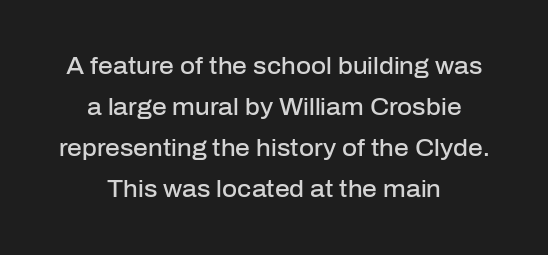
Q: Is the text bold? A: Semi-bold.
Q: Is the text italic (slanted)? A: No, it is upright.
Q: Is the text underlined? A: No.
Q: How is the paragraph aligned? A: Centered.
Q: Is the spacing between letters normal or unusually wide? A: Normal.
